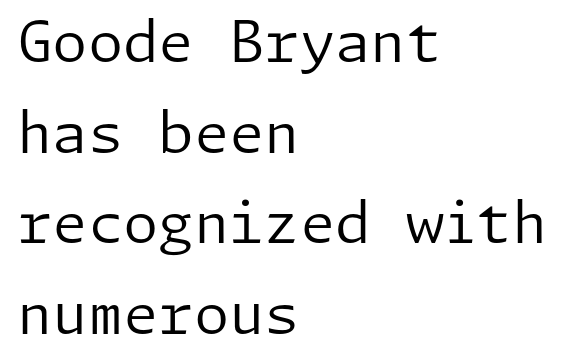
Posture: upright roman. The rendering keeps characters at their native spacing. The characters display no serif detailing; their extremities are plain. This reads as an unemphasized weight, regular at the heaviest. Lines of text with bare space underneath. Which margin do the lines hug? The left one — the right edge is uneven.
